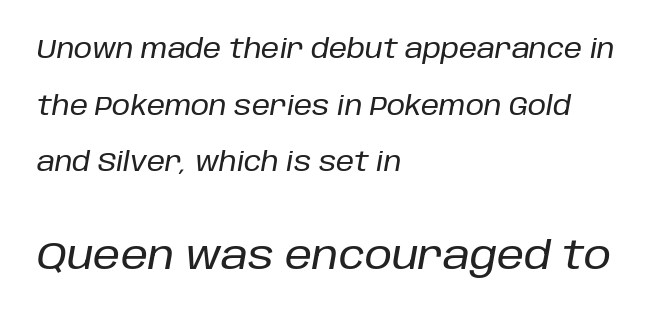
Q: Is the text italic (slanted)? A: Yes, it leans right by about 10 degrees.
Q: Is the text underlined? A: No.
Q: How is the paragraph aligned? A: Left-aligned.
Q: Is the spacing between letters normal or unusually wide? A: Normal.
Q: Is the spacing between lines tight, normal or loose? A: Loose.
Q: Which block of text is set in a larger size, the first (top) or the second (bottom)? A: The second (bottom) one.
Q: Width (condensed, normal, or wide)? A: Normal.
Q: Stroke contrast? A: Low.
Q: x-height? A: Large.
Q: Monospaced? A: No.
